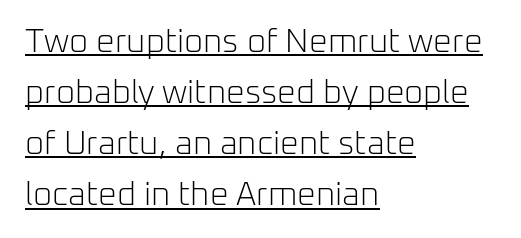
{"serif": "no", "italic": "no", "bold": "no", "weight": "light", "width": "normal", "stroke_contrast": "low", "x_height": "medium", "monospaced": "no", "underline": "yes", "align": "left", "line_spacing": "normal", "line_spacing_ratio": 1.55, "letter_spacing": "normal", "letter_spacing_em": 0.0, "glyph_px": 33}
